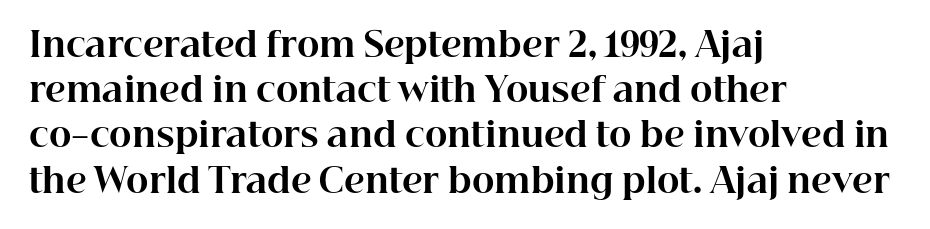
Ascenders rise straight up at ninety degrees. Summary of vertical rhythm: regular, with standard interline spacing. On the weight axis this lands at bold, roughly 700. Look at the bottom of the vertical strokes: they flare into serifs here.
